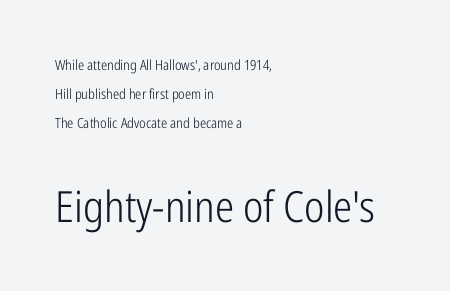
Q: Is the text bold? A: No.
Q: Is the text italic (slanted)? A: No, it is upright.
Q: Is the typeface a serif or a sans-serif typeface? A: Sans-serif.
Q: Is the text underlined? A: No.
Q: How is the paragraph aligned? A: Left-aligned.
Q: Is the spacing between letters normal or unusually wide? A: Normal.
Q: Is the spacing between lines tight, normal or loose? A: Loose.
Q: Which block of text is set in a larger size, the first (top) or the second (bottom)? A: The second (bottom) one.
Q: Width (condensed, normal, or wide)? A: Condensed.
Q: Stroke contrast? A: Low.
Q: x-height? A: Medium.
Q: Monospaced? A: No.
